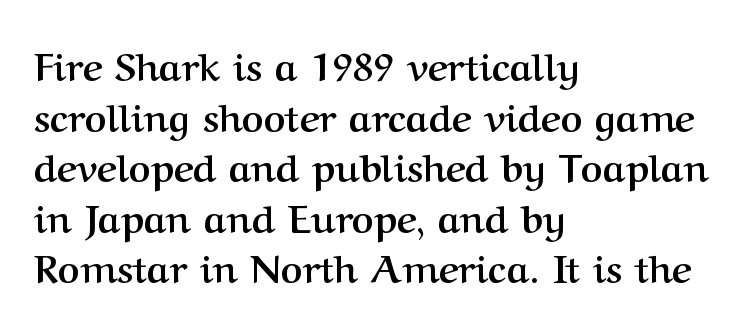
Q: Is the text bold? A: Yes.
Q: Is the text italic (slanted)? A: No, it is upright.
Q: Is the typeface a serif or a sans-serif typeface? A: Serif.
Q: Is the text underlined? A: No.
Q: How is the paragraph aligned? A: Left-aligned.
Q: Is the spacing between letters normal or unusually wide? A: Normal.
Q: Is the spacing between lines tight, normal or loose? A: Normal.
Q: Width (condensed, normal, or wide)? A: Normal.
Q: Stroke contrast? A: Medium.
Q: x-height? A: Medium.
Q: Monospaced? A: No.
